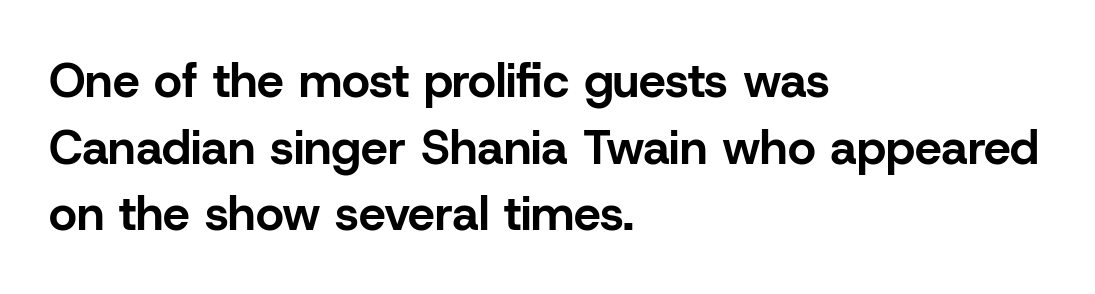
Q: Is the text bold? A: Yes.
Q: Is the text italic (slanted)? A: No, it is upright.
Q: Is the typeface a serif or a sans-serif typeface? A: Sans-serif.
Q: Is the text underlined? A: No.
Q: How is the paragraph aligned? A: Left-aligned.
Q: Is the spacing between letters normal or unusually wide? A: Normal.
Q: Is the spacing between lines tight, normal or loose? A: Normal.
Q: Width (condensed, normal, or wide)? A: Normal.
Q: Stroke contrast? A: Low.
Q: x-height? A: Medium.
Q: Monospaced? A: No.
